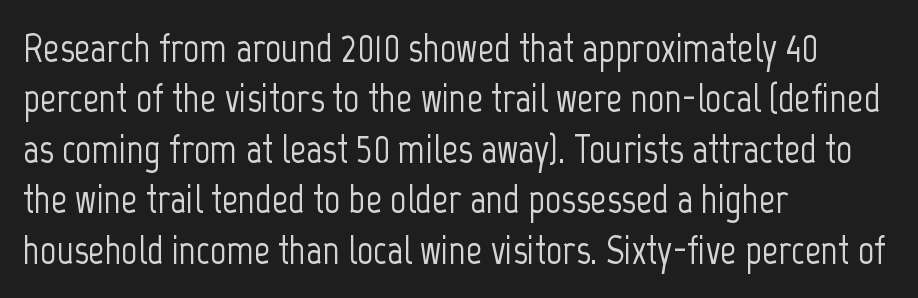
Honestly, there is no underline to notice here at all. The specimen reads as upright at a glance. Letterform terminals end flat and unadorned throughout the passage. Is the letter spacing exaggerated? No — it looks like the ordinary default. Which margin do the lines hug? The left one — the right edge is uneven.
